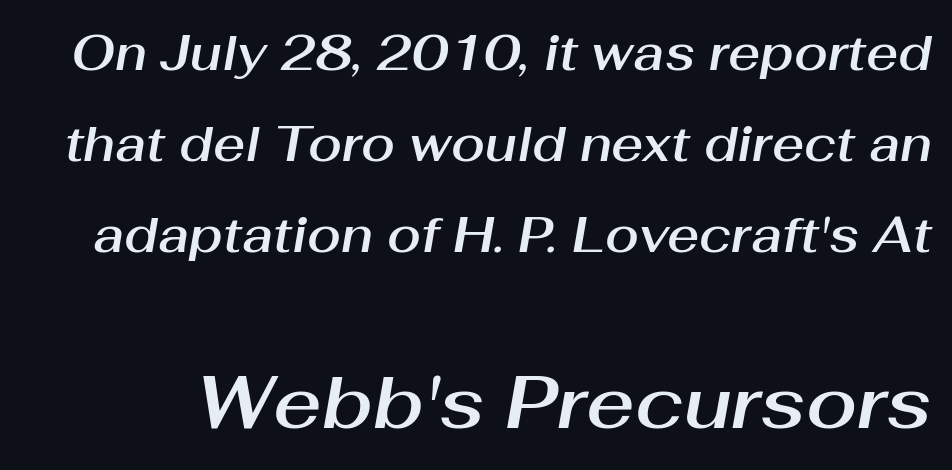
This sample has the flowing, uneven cadence of proportional lettering. Bigger letters appear in the bottom chunk; the top chunk is reduced. Observe the lean: these are italic letterforms. Letters rest on an invisible, unmarked baseline. The horizontal fit of the characters is conventional and even.
